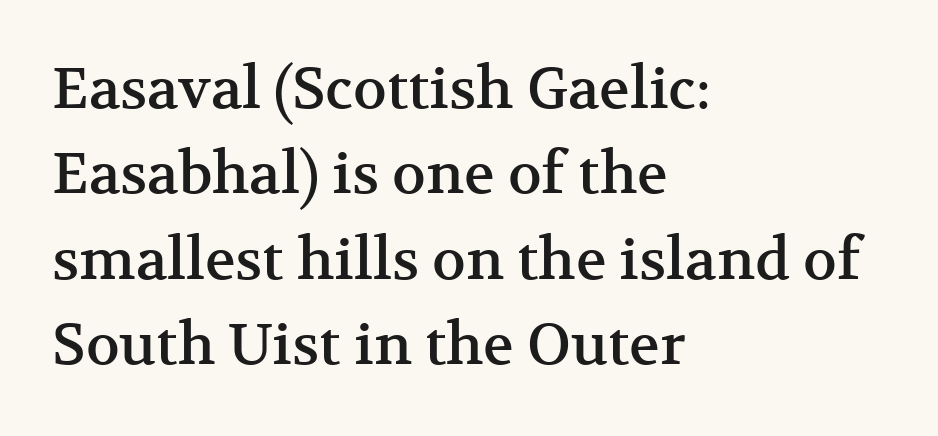
The image shows 57 px serif type, upright; set left-aligned, normal line spacing (1.5x), normal letter spacing, not underlined; medium stroke contrast and a medium x-height.
